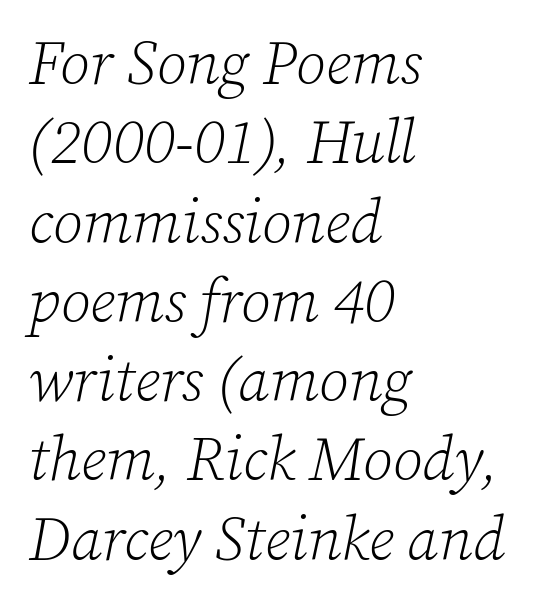
Q: Is the text bold? A: No.
Q: Is the text italic (slanted)? A: Yes, it leans right by about 12 degrees.
Q: Is the typeface a serif or a sans-serif typeface? A: Serif.
Q: Is the text underlined? A: No.
Q: How is the paragraph aligned? A: Left-aligned.
Q: Is the spacing between letters normal or unusually wide? A: Normal.
Q: Is the spacing between lines tight, normal or loose? A: Normal.
Q: Width (condensed, normal, or wide)? A: Normal.
Q: Stroke contrast? A: Low.
Q: x-height? A: Medium.
Q: Monospaced? A: No.
